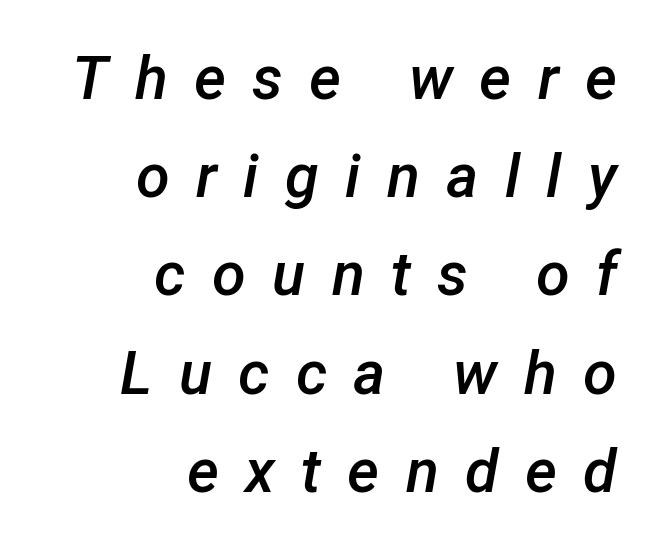
The ragged edge is on the left, which tells us the setting is flush right. Style check: oblique. Students, note that the glyphs here are deliberately spaced far apart. A clean baseline with only descenders dipping below it. Students, observe: this is what conventionally led text looks like. This is the in-between weight designers call semibold or demi.
